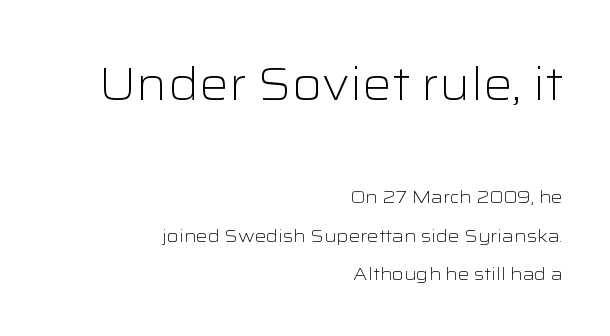
Q: Is the text bold? A: No.
Q: Is the text italic (slanted)? A: No, it is upright.
Q: Is the typeface a serif or a sans-serif typeface? A: Sans-serif.
Q: Is the text underlined? A: No.
Q: How is the paragraph aligned? A: Right-aligned.
Q: Is the spacing between letters normal or unusually wide? A: Normal.
Q: Is the spacing between lines tight, normal or loose? A: Loose.
Q: Which block of text is set in a larger size, the first (top) or the second (bottom)? A: The first (top) one.
Q: Width (condensed, normal, or wide)? A: Wide.
Q: Stroke contrast? A: Low.
Q: x-height? A: Medium.
Q: Monospaced? A: No.
